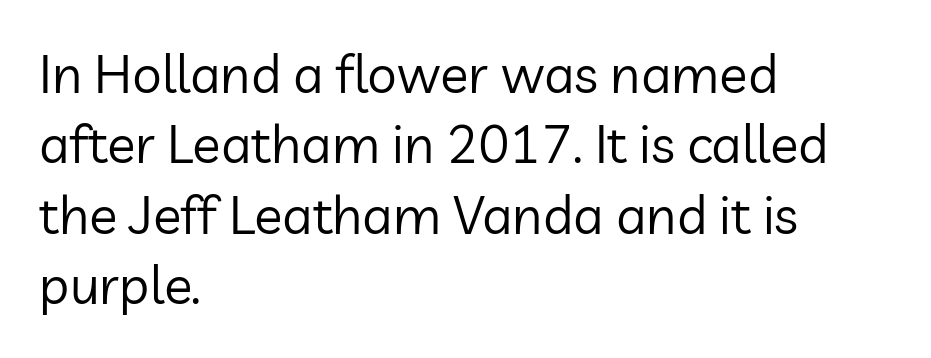
Reading down the block, your eye returns to a fixed left position each line. The lettering stays uniformly vertical, giving the passage a roman look. Font category for this specimen: sans-serif. Evenly set lines give the paragraph a standard silhouette. The specimen omits any rule beneath the text block's lines.
